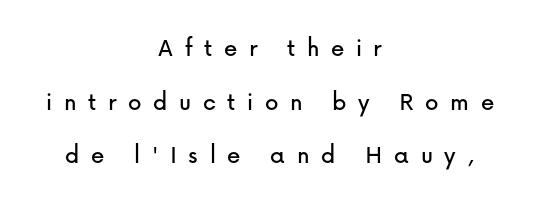
Both edges are ragged and mirror each other, which tells us the setting is centered. These lines were composed using upright roman letters. The string is rendered with underlining switched off. Letter spacing: wide. You could fit nearly another row in the gap between these rows.
